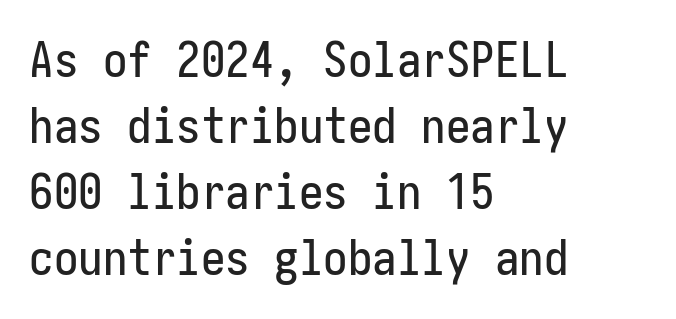
{"serif": "no", "italic": "no", "width": "condensed", "stroke_contrast": "low", "x_height": "medium", "underline": "no", "align": "left", "line_spacing": "normal", "line_spacing_ratio": 1.35, "letter_spacing": "normal", "letter_spacing_em": 0.0, "glyph_px": 49}
